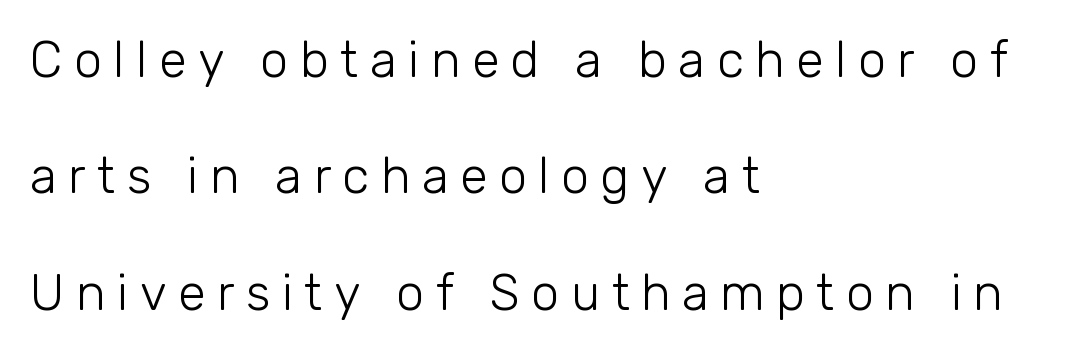
{"serif": "no", "italic": "no", "bold": "no", "weight": "light", "width": "normal", "stroke_contrast": "low", "x_height": "medium", "monospaced": "no", "underline": "no", "align": "left", "line_spacing": "loose", "line_spacing_ratio": 2.33, "letter_spacing": "wide", "letter_spacing_em": 0.23, "glyph_px": 50}
